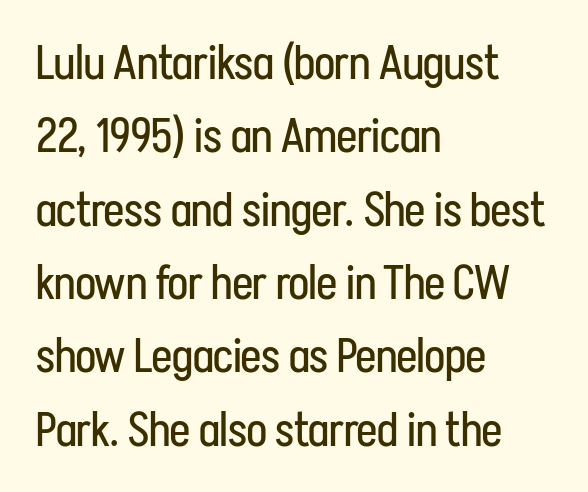
{"serif": "no", "italic": "no", "bold": "no", "weight": "regular", "width": "condensed", "stroke_contrast": "low", "x_height": "medium", "monospaced": "no", "underline": "no", "align": "left", "line_spacing": "normal", "line_spacing_ratio": 1.56, "letter_spacing": "normal", "letter_spacing_em": 0.0, "glyph_px": 47}
